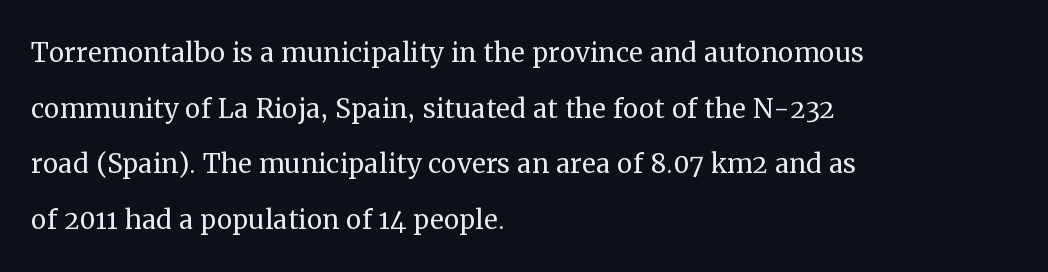
The image shows 35 px regular-weight serif type, upright; set left-aligned, normal line spacing (1.59x), normal letter spacing, not underlined; medium stroke contrast and a medium x-height.
